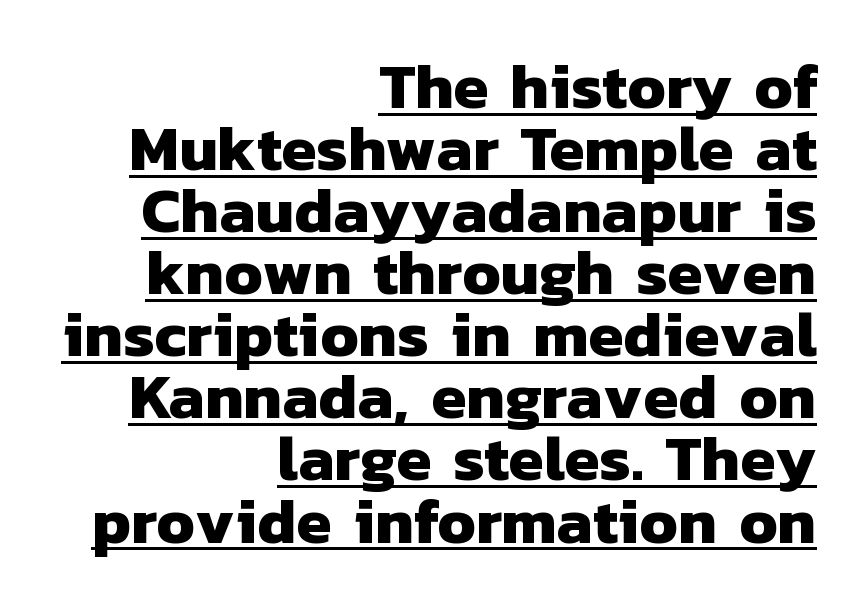
The image shows 64 px heavy sans-serif type; set right-aligned, tight line spacing (0.97x), normal letter spacing, underlined; low stroke contrast and a medium x-height.
